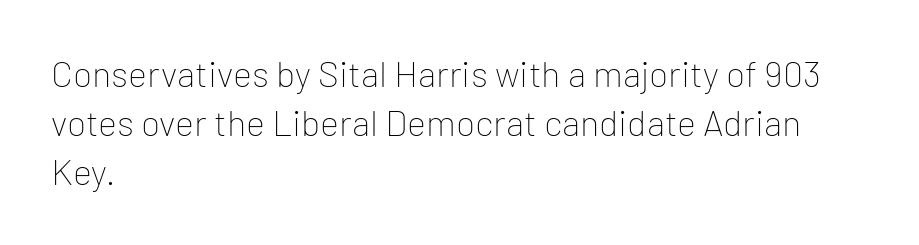
Quick note: interline space is typical. If you drew a line through each stem, it would be perfectly vertical. These lines are composed in type without serifs. The passage shown is typed in a proportional face where columns would drift.
